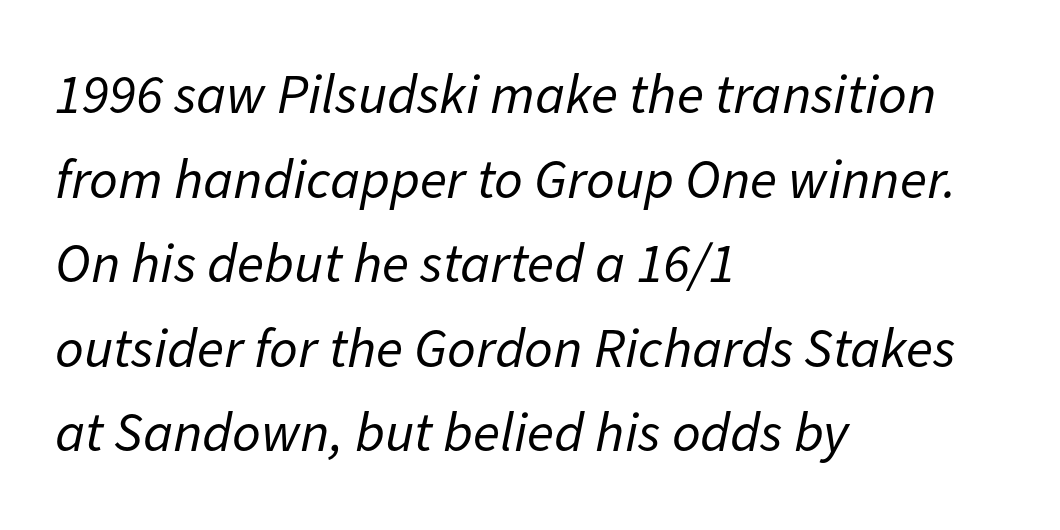
{"italic": "yes", "lean": "right", "slant_degrees": 11, "bold": "no", "weight": "regular", "width": "normal", "stroke_contrast": "low", "x_height": "medium", "monospaced": "no", "underline": "no", "align": "left", "line_spacing": "normal", "line_spacing_ratio": 1.51, "letter_spacing": "normal", "letter_spacing_em": 0.0, "glyph_px": 56}
